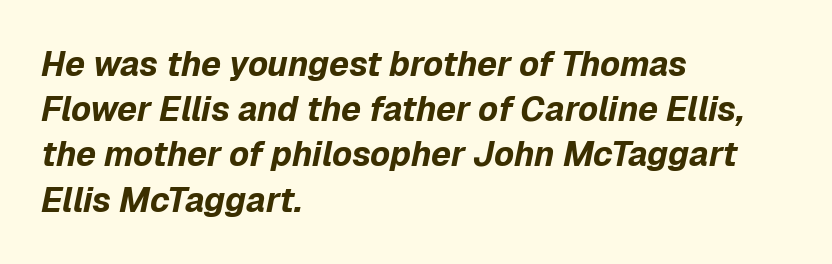
Think of a printed novel: that variable character pitch is what you see here. Decoration check: the copy has no underline. This is oblique type, the kind used for emphasis or titles. Weight check: bold — yes, fully.
